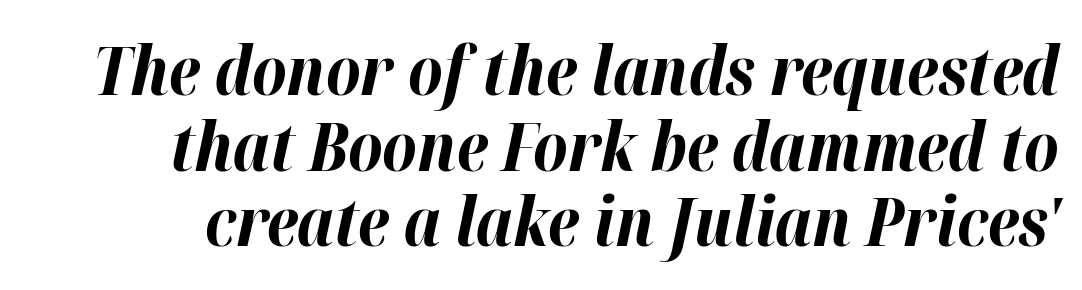
{"italic": "yes", "lean": "right", "slant_degrees": 12, "bold": "yes", "weight": "bold", "width": "normal", "stroke_contrast": "high", "x_height": "medium", "monospaced": "no", "underline": "no", "line_spacing": "tight", "line_spacing_ratio": 1.13, "letter_spacing": "normal", "letter_spacing_em": 0.0, "glyph_px": 67}
